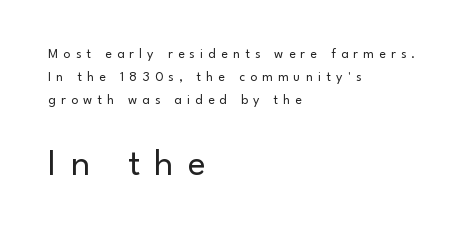
{"serif": "no", "italic": "no", "bold": "no", "weight": "regular", "width": "normal", "stroke_contrast": "low", "x_height": "small", "monospaced": "no", "underline": "no", "align": "left", "line_spacing": "normal", "line_spacing_ratio": 1.65, "letter_spacing": "wide", "letter_spacing_em": 0.37, "larger_block": "second", "size_ratio": 2.71, "glyph_px": 38}
